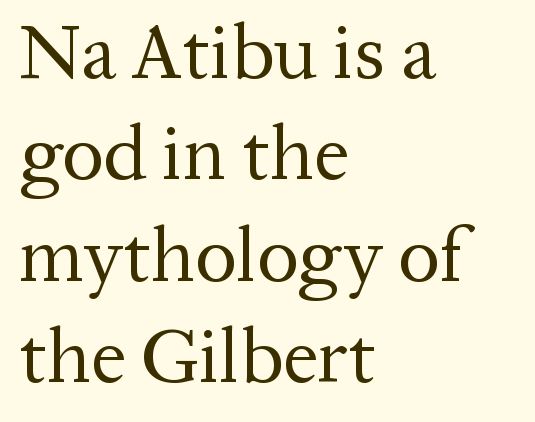
The letters stand straight up with perfectly vertical stems. The characters are drawn with everyday or finer stroke widths. Letter spacing: default. In terms of letterform style, serifs are clearly present. Casual observation: everything's shoved over to the left.
